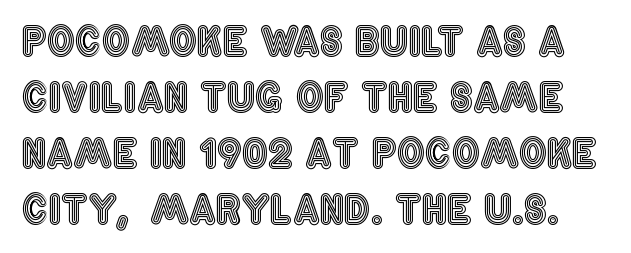
{"italic": "no", "width": "condensed", "x_height": "large", "monospaced": "no", "underline": "no", "line_spacing": "normal", "line_spacing_ratio": 1.44, "letter_spacing": "normal", "letter_spacing_em": 0.0, "glyph_px": 39}
